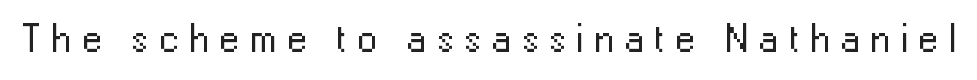
The image shows 40 px regular-weight sans-serif type, upright; set unusually wide letter spacing (+0.26 em), not underlined; low stroke contrast and a medium x-height.
